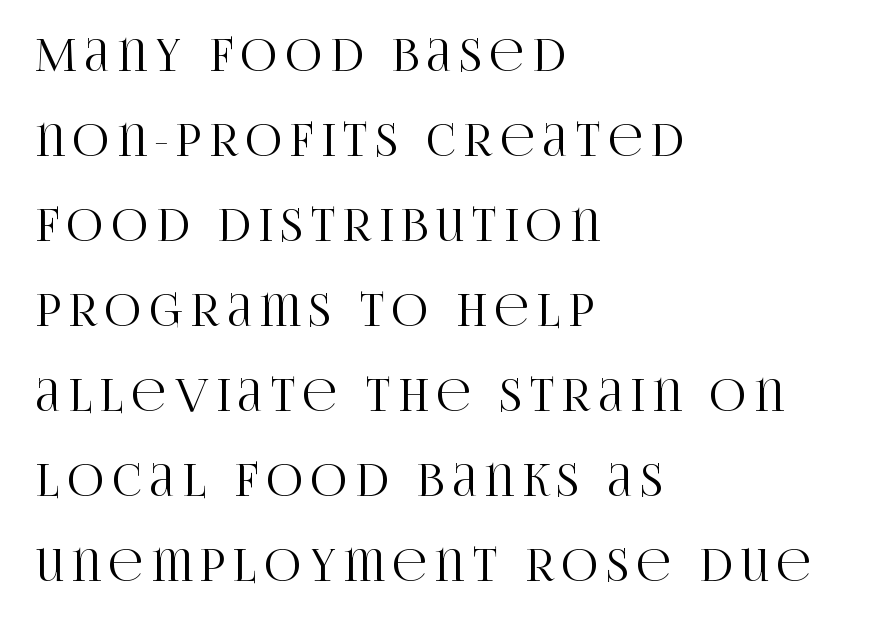
{"serif": "yes", "italic": "no", "width": "condensed", "stroke_contrast": "high", "x_height": "large", "monospaced": "no", "underline": "no", "align": "left", "line_spacing_ratio": 1.89, "glyph_px": 45}
